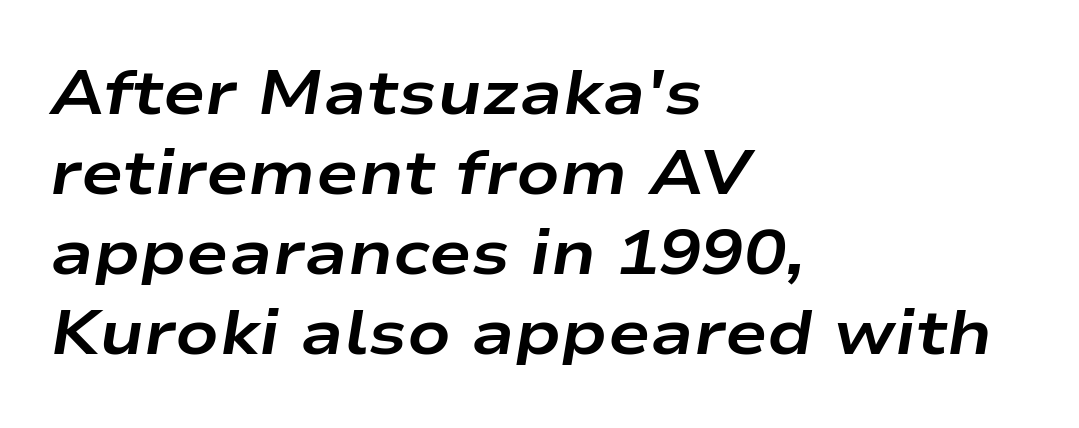
{"italic": "yes", "lean": "right", "slant_degrees": 9, "bold": "yes", "weight": "bold", "width": "wide", "stroke_contrast": "low", "x_height": "medium", "monospaced": "no", "underline": "no", "align": "left", "line_spacing": "normal", "line_spacing_ratio": 1.27, "letter_spacing": "normal", "letter_spacing_em": 0.0, "glyph_px": 63}
